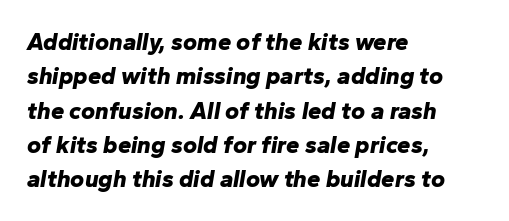
The image shows 24 px bold type, italic (leaning right); set left-aligned, normal line spacing (1.43x), normal letter spacing, not underlined.
